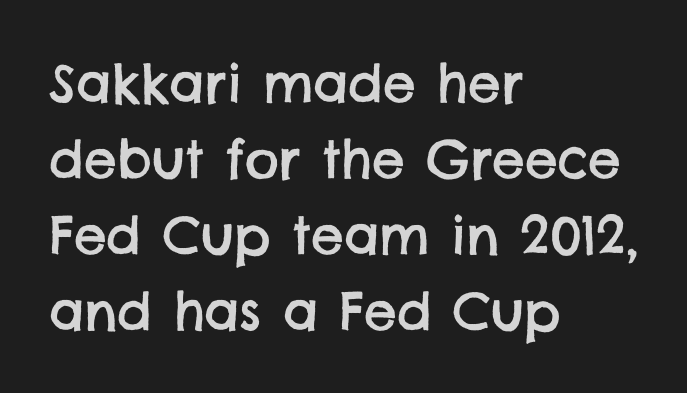
Q: Is the typeface a serif or a sans-serif typeface? A: Sans-serif.
Q: Is the text underlined? A: No.
Q: How is the paragraph aligned? A: Left-aligned.
Q: Is the spacing between letters normal or unusually wide? A: Normal.
Q: Is the spacing between lines tight, normal or loose? A: Normal.
Q: Width (condensed, normal, or wide)? A: Normal.
Q: Stroke contrast? A: Low.
Q: x-height? A: Large.
Q: Monospaced? A: No.
